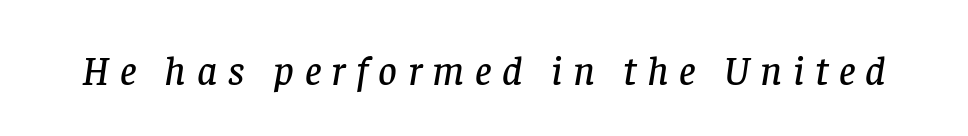
{"serif": "yes", "italic": "yes", "lean": "right", "slant_degrees": 8, "width": "normal", "stroke_contrast": "low", "x_height": "large", "monospaced": "no", "underline": "no", "letter_spacing": "wide", "letter_spacing_em": 0.26, "glyph_px": 41}
